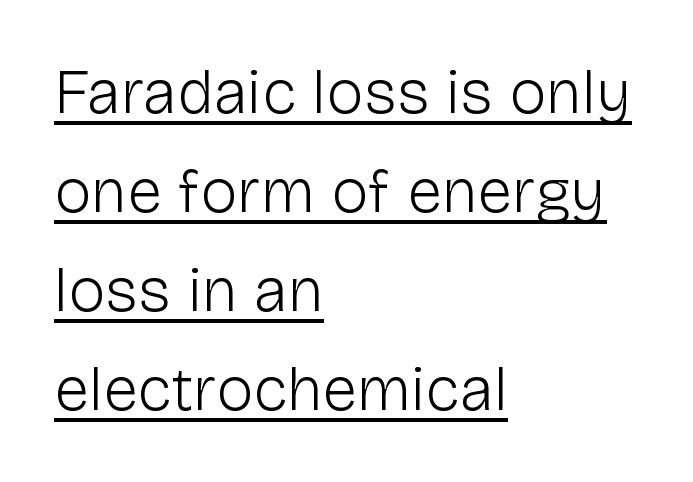
Q: Is the text bold? A: No.
Q: Is the text italic (slanted)? A: No, it is upright.
Q: Is the typeface a serif or a sans-serif typeface? A: Sans-serif.
Q: Is the text underlined? A: Yes.
Q: How is the paragraph aligned? A: Left-aligned.
Q: Is the spacing between letters normal or unusually wide? A: Normal.
Q: Is the spacing between lines tight, normal or loose? A: Normal.
Q: Width (condensed, normal, or wide)? A: Normal.
Q: Stroke contrast? A: Low.
Q: x-height? A: Medium.
Q: Monospaced? A: No.
